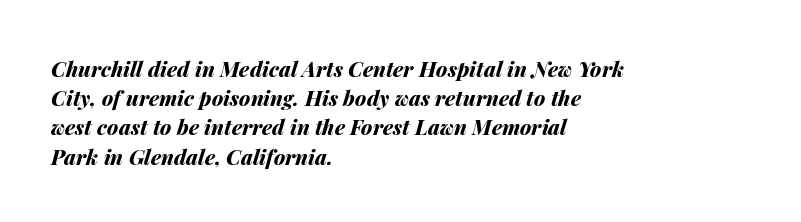
A bare baseline throughout the passage. Reading down the column, the eye jumps a familiar distance to each next line. How are the letters spaced? Ordinarily, with no added tracking. Weight check: bold — yes, fully. Observe the lean: these are italic letterforms. The paragraph shown leans on its left margin.
